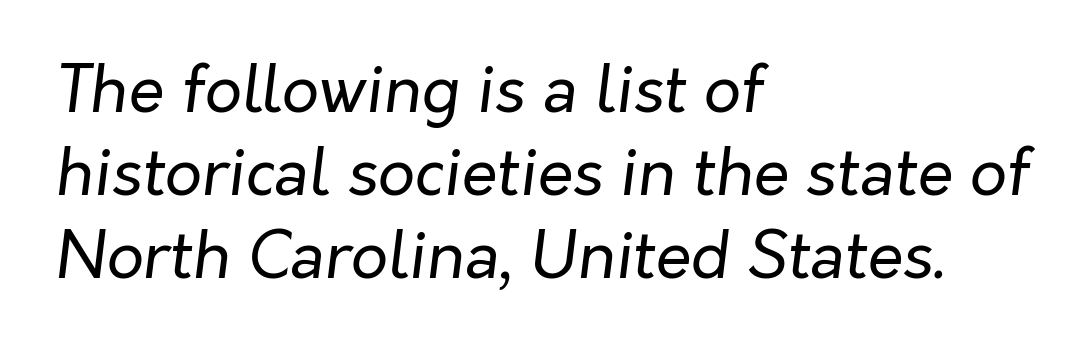
Interline gaps are of average width in this sample. Think standard paragraph weight, or any step lighter than that. The paragraph shown leans on its left margin. Unmarked baselines from the first word to the last. The rendering uses natural spacing where letterforms have individual widths. A typesetter would mark this as italic.
